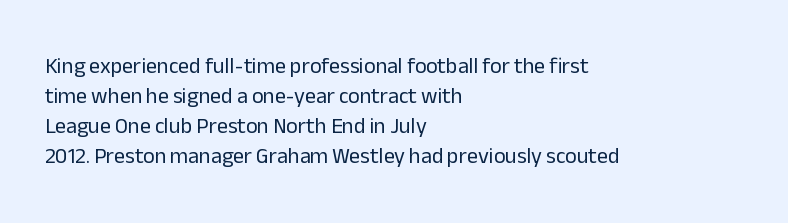
Q: Is the text bold? A: No.
Q: Is the text italic (slanted)? A: No, it is upright.
Q: Is the text underlined? A: No.
Q: How is the paragraph aligned? A: Left-aligned.
Q: Is the spacing between letters normal or unusually wide? A: Normal.
Q: Is the spacing between lines tight, normal or loose? A: Normal.
